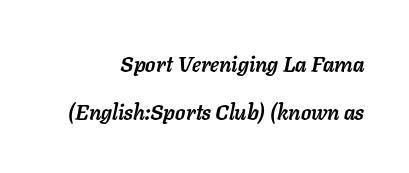
{"italic": "yes", "lean": "right", "slant_degrees": 11, "bold": "yes", "underline": "no", "align": "right", "line_spacing": "loose", "line_spacing_ratio": 2.29, "letter_spacing": "normal", "letter_spacing_em": 0.0, "glyph_px": 21}
